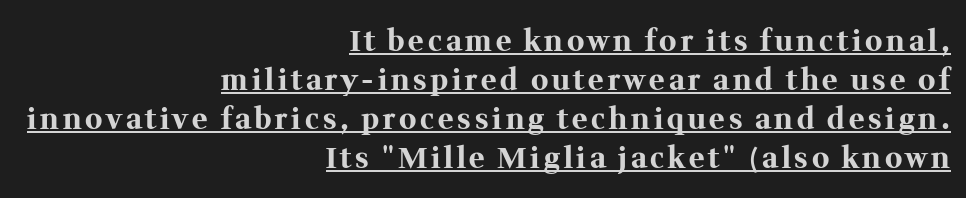
The image shows 29 px bold serif type, upright; set right-aligned, normal line spacing (1.34x), underlined; medium stroke contrast and a medium x-height.
